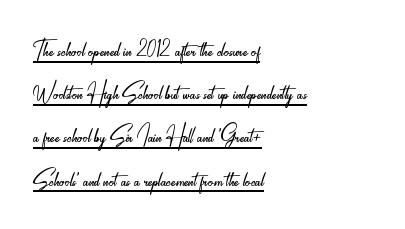
Q: Is the text bold? A: No.
Q: Is the text italic (slanted)? A: Yes.
Q: Is the typeface a serif or a sans-serif typeface? A: Sans-serif.
Q: Is the text underlined? A: Yes.
Q: How is the paragraph aligned? A: Left-aligned.
Q: Is the spacing between letters normal or unusually wide? A: Normal.
Q: Is the spacing between lines tight, normal or loose? A: Normal.
Q: Width (condensed, normal, or wide)? A: Condensed.
Q: Stroke contrast? A: Low.
Q: x-height? A: Small.
Q: Monospaced? A: No.
